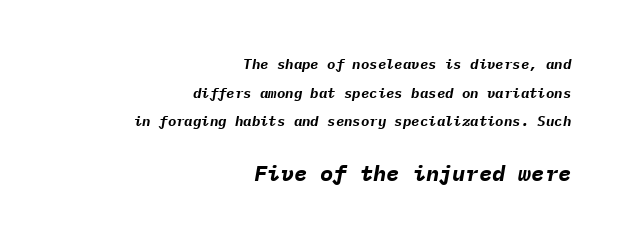
The image shows 22 px bold type, italic (leaning right); set right-aligned, loose line spacing (2.05x), normal letter spacing, not underlined; the second (bottom) block is 1.57x larger.
